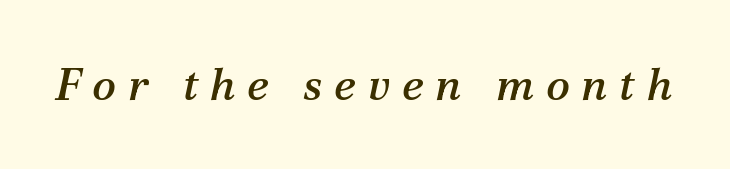
{"serif": "yes", "italic": "yes", "lean": "right", "slant_degrees": 12, "width": "normal", "stroke_contrast": "medium", "x_height": "medium", "monospaced": "no", "underline": "no", "letter_spacing": "wide", "letter_spacing_em": 0.26, "glyph_px": 45}
